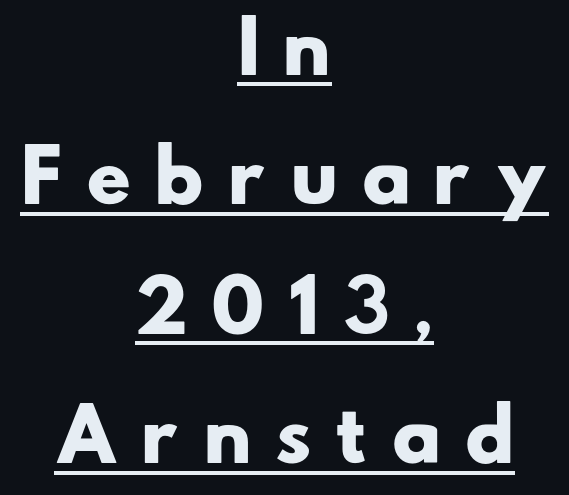
Q: Is the text bold? A: Yes.
Q: Is the typeface a serif or a sans-serif typeface? A: Sans-serif.
Q: Is the text underlined? A: Yes.
Q: How is the paragraph aligned? A: Centered.
Q: Is the spacing between letters normal or unusually wide? A: Unusually wide.
Q: Width (condensed, normal, or wide)? A: Wide.
Q: Stroke contrast? A: Low.
Q: x-height? A: Small.
Q: Monospaced? A: No.
